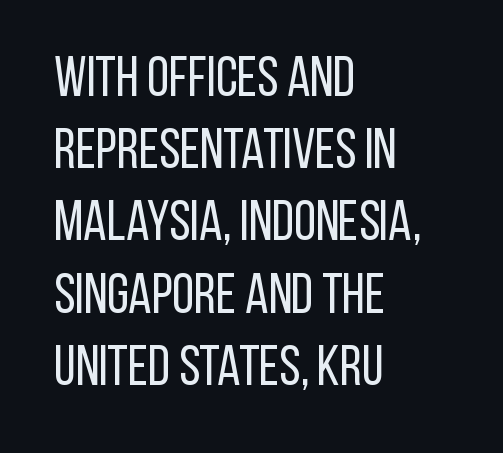
Q: Is the text bold? A: No.
Q: Is the text italic (slanted)? A: No, it is upright.
Q: Is the typeface a serif or a sans-serif typeface? A: Sans-serif.
Q: Is the text underlined? A: No.
Q: How is the paragraph aligned? A: Left-aligned.
Q: Is the spacing between letters normal or unusually wide? A: Normal.
Q: Is the spacing between lines tight, normal or loose? A: Normal.
Q: Width (condensed, normal, or wide)? A: Condensed.
Q: Stroke contrast? A: Low.
Q: x-height? A: Large.
Q: Monospaced? A: No.
